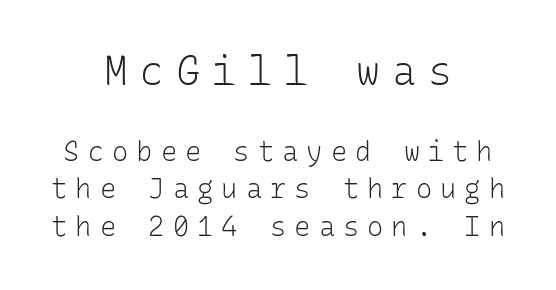
Q: Is the text bold? A: No.
Q: Is the text italic (slanted)? A: No, it is upright.
Q: Is the typeface a serif or a sans-serif typeface? A: Sans-serif.
Q: Is the text underlined? A: No.
Q: How is the paragraph aligned? A: Centered.
Q: Is the spacing between letters normal or unusually wide? A: Unusually wide.
Q: Is the spacing between lines tight, normal or loose? A: Normal.
Q: Which block of text is set in a larger size, the first (top) or the second (bottom)? A: The first (top) one.
Q: Width (condensed, normal, or wide)? A: Normal.
Q: Stroke contrast? A: Low.
Q: x-height? A: Medium.
Q: Monospaced? A: Yes.
